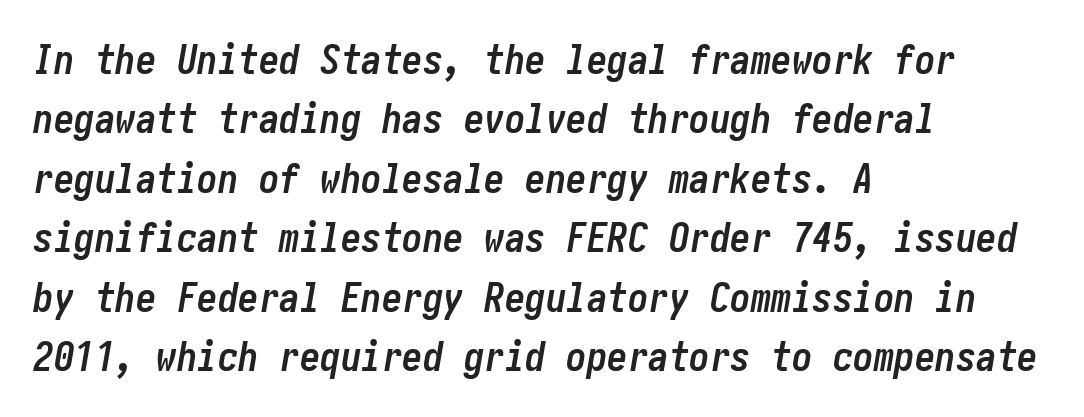
The type is set solid horizontally, with unmodified tracking. The face used here has a pronounced slope to its letters. Is there much room between lines? A standard amount, neither cramped nor airy. The baseline area is clear. The paragraph shown leans on its left margin. Strong, thick strokes mark this as bold type.
